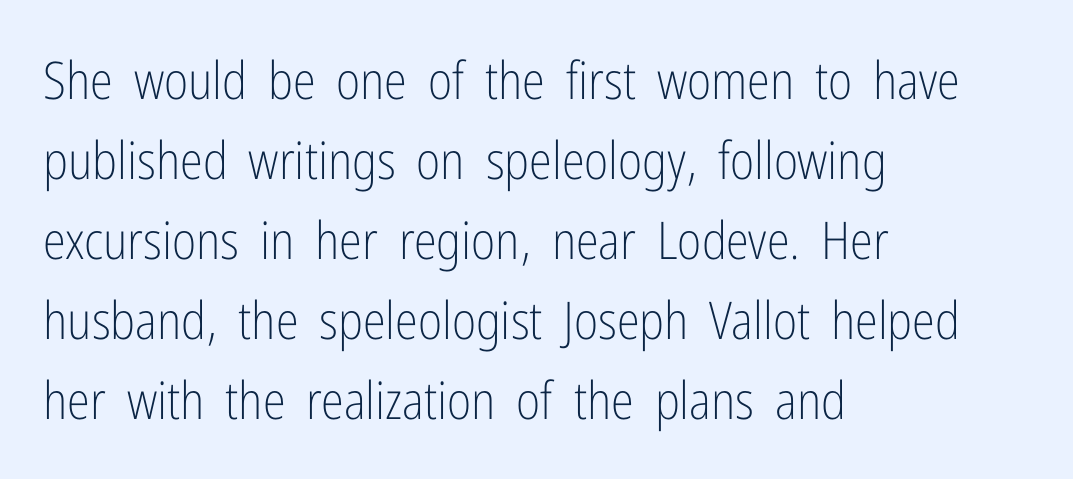
{"serif": "no", "italic": "no", "bold": "no", "weight": "light", "width": "condensed", "stroke_contrast": "low", "x_height": "medium", "monospaced": "no", "underline": "no", "align": "left", "line_spacing": "normal", "line_spacing_ratio": 1.54, "letter_spacing": "normal", "letter_spacing_em": 0.0, "glyph_px": 52}
